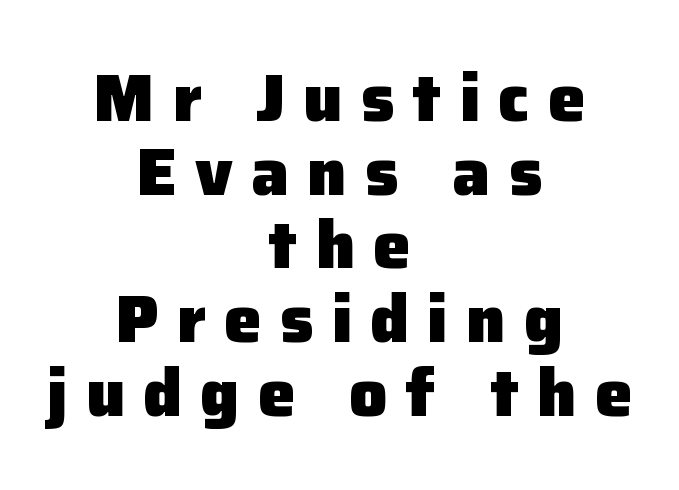
The compositor balanced each line on the midline. The rendering uses natural spacing where letterforms have individual widths. Set as a true bold cut, around the 700 mark. Typographically, this falls in the sans-serif category. The type is letterspaced generously, with wide tracking. Only glyphs here, with clear space below each row.
